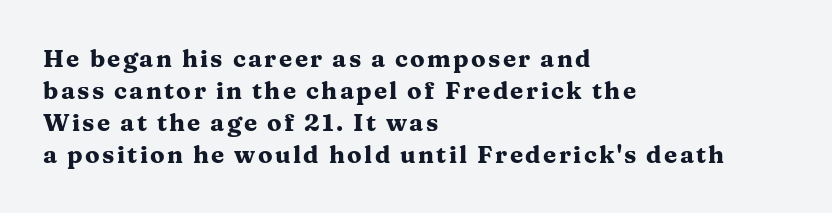
The image shows 24 px bold type, upright; set left-aligned, normal line spacing (1.33x), not underlined.
